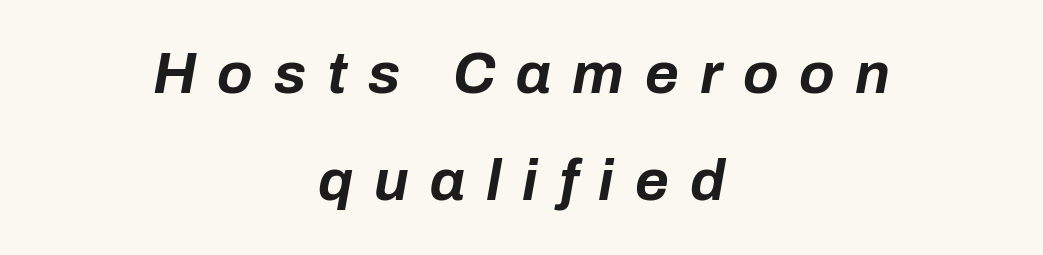
The image shows 58 px bold type, italic (leaning right); set centered, line spacing 1.84x, unusually wide letter spacing (+0.36 em), not underlined; low stroke contrast and a medium x-height.
